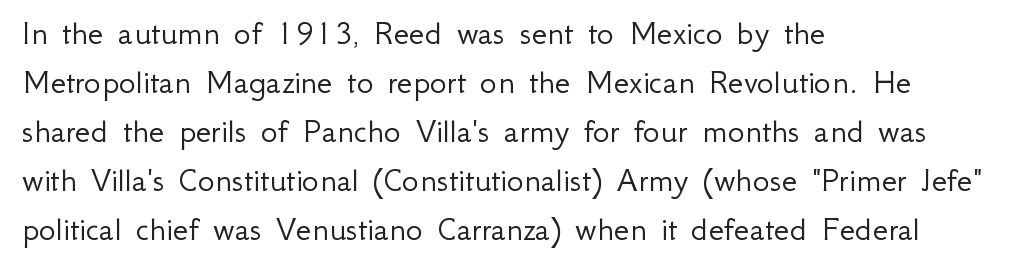
{"serif": "no", "italic": "no", "bold": "no", "weight": "light", "width": "normal", "stroke_contrast": "low", "x_height": "small", "monospaced": "no", "underline": "no", "align": "left", "line_spacing": "normal", "line_spacing_ratio": 1.36, "letter_spacing": "normal", "letter_spacing_em": 0.0, "glyph_px": 36}
